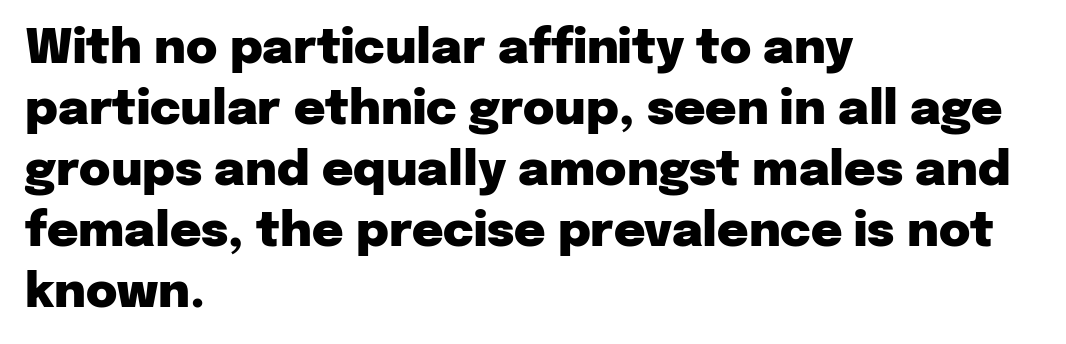
The image shows 48 px heavy sans-serif type, upright; set left-aligned, normal line spacing (1.27x), normal letter spacing, not underlined; low stroke contrast and a medium x-height.
